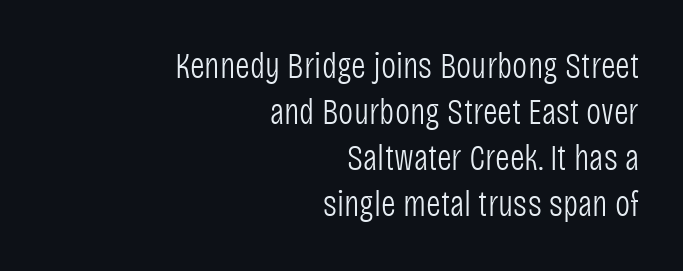
The letters advance in unequal steps, a hallmark of proportional type. The passage shown has conventional tracking throughout. These lines sit exactly where default settings would place them. Check under the words: just untouched page.
